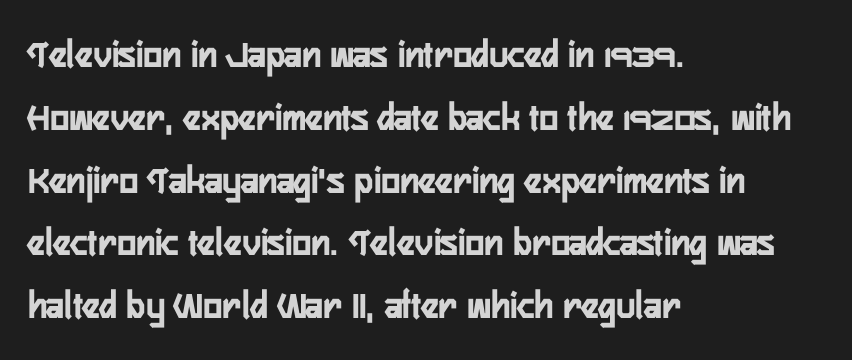
Q: Is the text bold? A: Yes.
Q: Is the text italic (slanted)? A: No, it is upright.
Q: Is the typeface a serif or a sans-serif typeface? A: Sans-serif.
Q: Is the text underlined? A: No.
Q: How is the paragraph aligned? A: Left-aligned.
Q: Is the spacing between letters normal or unusually wide? A: Normal.
Q: Is the spacing between lines tight, normal or loose? A: Normal.
Q: Width (condensed, normal, or wide)? A: Condensed.
Q: Stroke contrast? A: Low.
Q: x-height? A: Medium.
Q: Monospaced? A: No.
